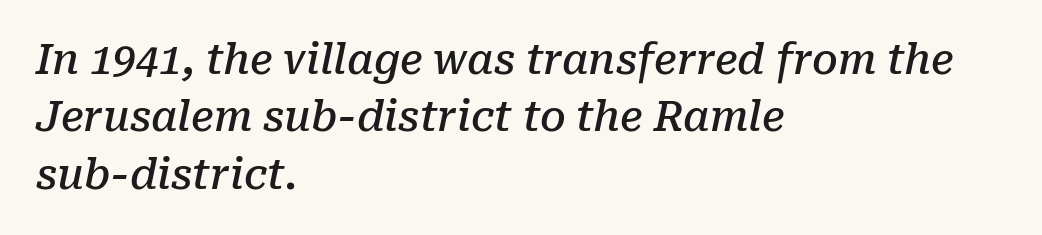
The image shows 41 px semibold serif type, italic (leaning right); set left-aligned, normal line spacing (1.4x), normal letter spacing, not underlined; low stroke contrast and a medium x-height.
